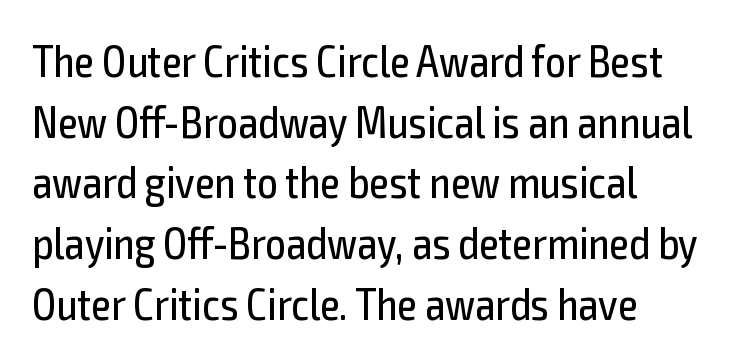
The image shows 45 px regular-weight, condensed sans-serif type, upright; set left-aligned, normal line spacing (1.35x), normal letter spacing, not underlined; a medium x-height.
